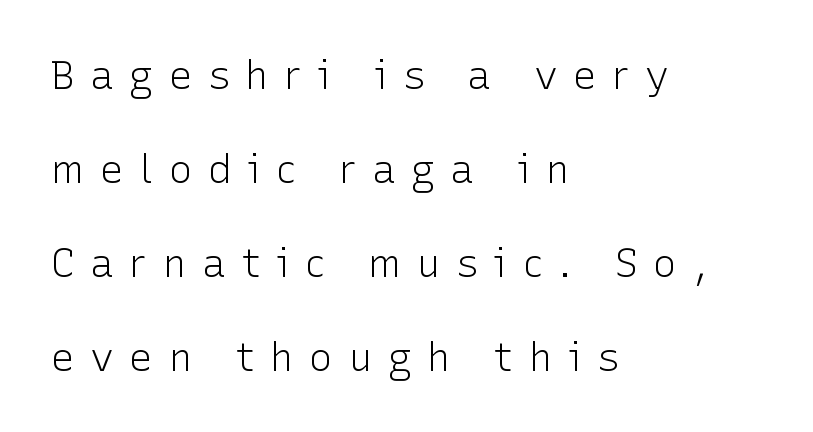
A classic flush-left, rag-right setting is used for this passage. If you drew a line through each stem, it would be perfectly vertical. Stem width sits at or under what a default text font uses. Look at the tracking — it's clearly loosened, letters drifting apart. Varying glyph widths throughout — classic text-font behaviour. Honestly, there is no underline to notice here at all.
